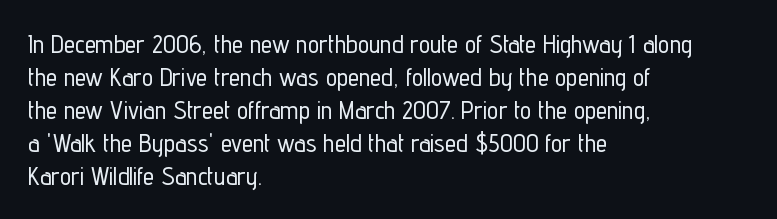
Every row of glyphs begins at an identical x-position on the left. Words appear dense and cohesive because spacing is normal. Unlike italic type, these characters show no tilt at all. Vertical spacing — default. Check under the words: just untouched page.
